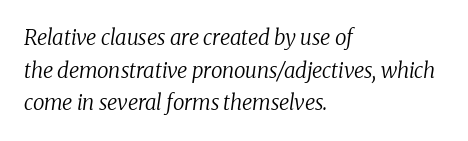
The image shows 21 px text type, italic (leaning right); set left-aligned, normal line spacing (1.55x), normal letter spacing, not underlined.
